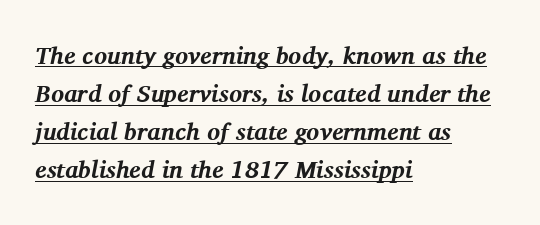
Q: Is the text bold? A: Yes.
Q: Is the text italic (slanted)? A: Yes, it leans right by about 11 degrees.
Q: Is the text underlined? A: Yes.
Q: How is the paragraph aligned? A: Left-aligned.
Q: Is the spacing between letters normal or unusually wide? A: Normal.
Q: Is the spacing between lines tight, normal or loose? A: Normal.
